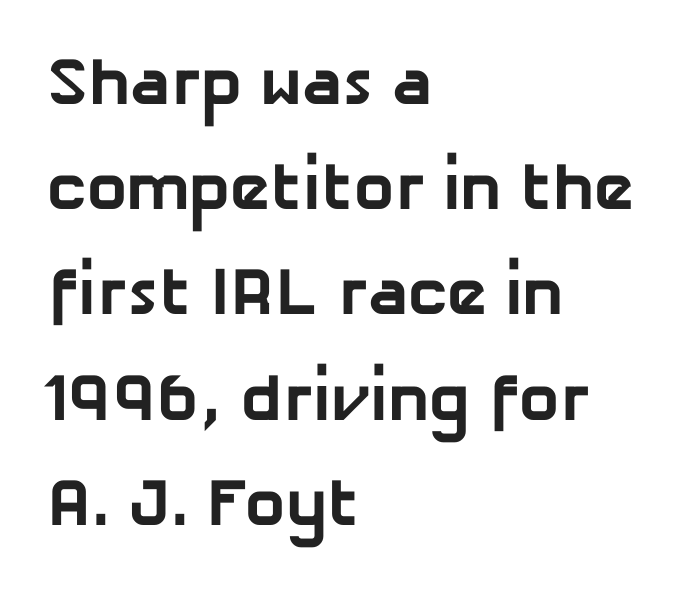
Q: Is the text bold? A: Yes.
Q: Is the typeface a serif or a sans-serif typeface? A: Sans-serif.
Q: Is the text underlined? A: No.
Q: How is the paragraph aligned? A: Left-aligned.
Q: Is the spacing between letters normal or unusually wide? A: Normal.
Q: Is the spacing between lines tight, normal or loose? A: Normal.
Q: Width (condensed, normal, or wide)? A: Normal.
Q: Stroke contrast? A: Low.
Q: x-height? A: Medium.
Q: Monospaced? A: No.
